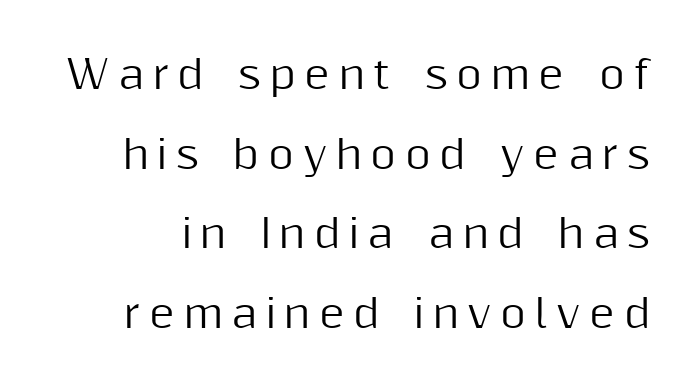
Q: Is the text italic (slanted)? A: No, it is upright.
Q: Is the typeface a serif or a sans-serif typeface? A: Sans-serif.
Q: Is the text underlined? A: No.
Q: Is the spacing between letters normal or unusually wide? A: Unusually wide.
Q: Is the spacing between lines tight, normal or loose? A: Loose.
Q: Width (condensed, normal, or wide)? A: Normal.
Q: Stroke contrast? A: Medium.
Q: x-height? A: Medium.
Q: Monospaced? A: No.
